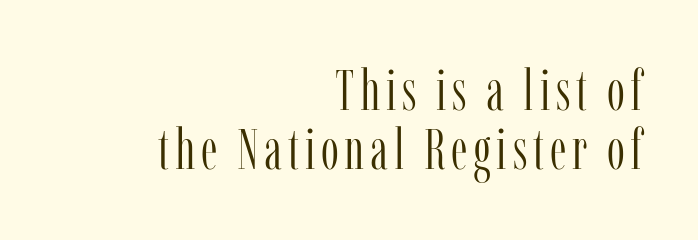
Are there feet on the stems? There are — it's a serif. Is there any slant? The stems are plumb. Ink coverage per letter is moderate at most. Looks like regular typesetting: each glyph gets only the width it needs. Check under the words: just untouched page.
